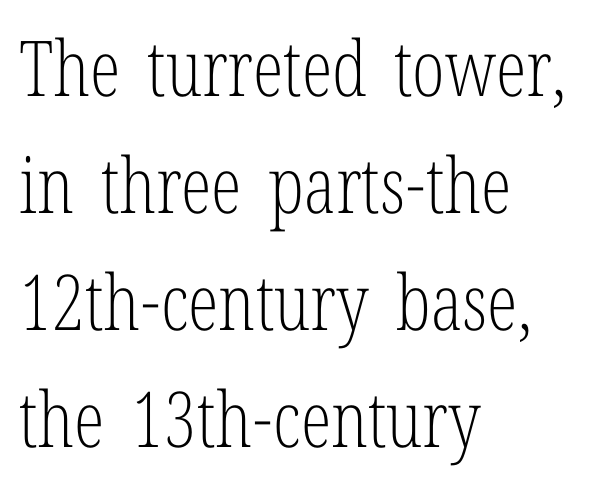
The image shows 77 px light, condensed serif type, upright; set left-aligned, normal line spacing (1.52x), normal letter spacing, not underlined; low stroke contrast and a medium x-height.
